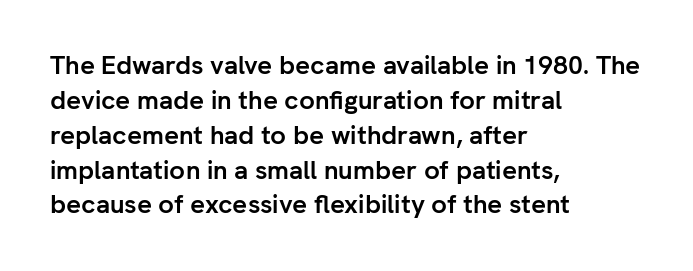
{"italic": "no", "bold": "yes", "underline": "no", "align": "left", "line_spacing": "normal", "line_spacing_ratio": 1.34, "letter_spacing": "normal", "letter_spacing_em": 0.0, "glyph_px": 26}
